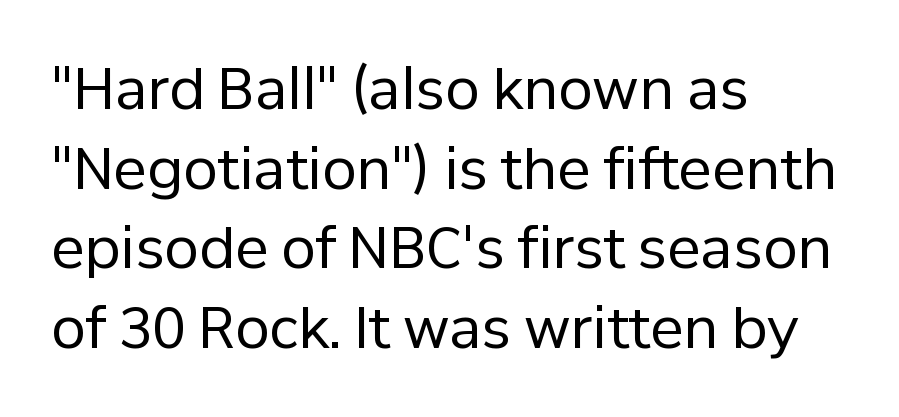
The image shows 56 px regular-weight sans-serif type, upright; set left-aligned, normal line spacing (1.42x), normal letter spacing, not underlined; low stroke contrast and a medium x-height.
